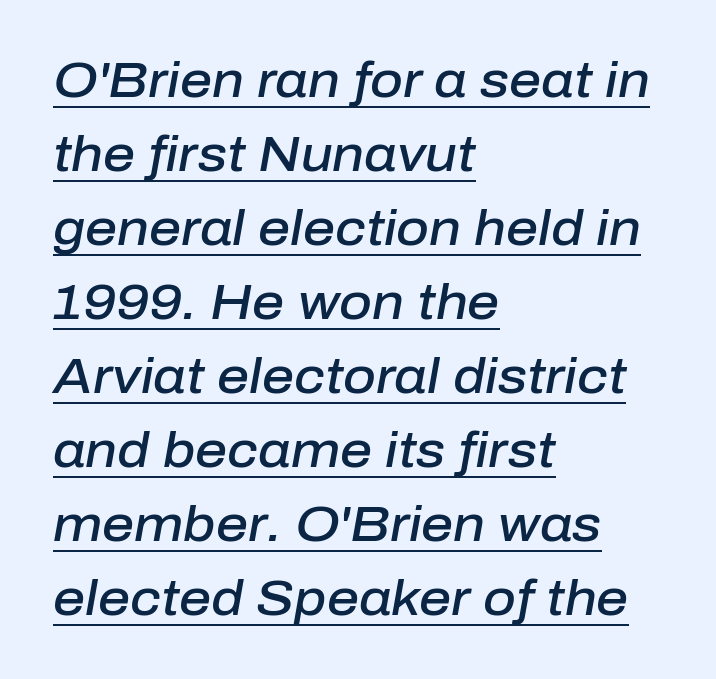
The image shows 50 px semibold type, italic (leaning right); set left-aligned, normal line spacing (1.48x), normal letter spacing, underlined; low stroke contrast and a medium x-height.
